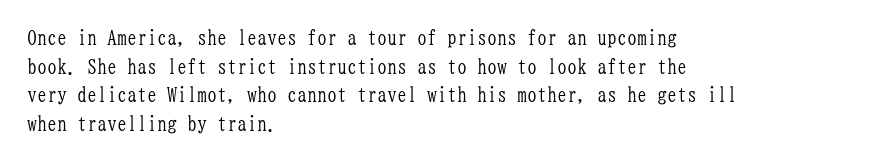
Honestly, the letter spacing is just normal — you wouldn't notice it. Every row of glyphs begins at an identical x-position on the left. The lettering holds an erect, upright posture throughout. A typesetter would call this leading conventional body-copy spacing.
